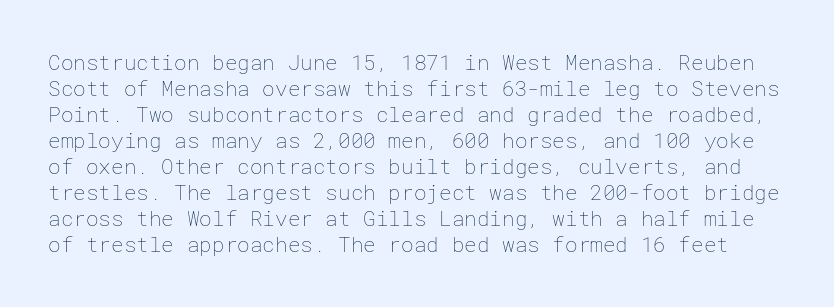
Descenders are the only things crossing below the line. A light-to-regular cut is what we see here. Between one letter and the next there's only the usual sliver of space. The lettering holds an erect, upright posture throughout.
